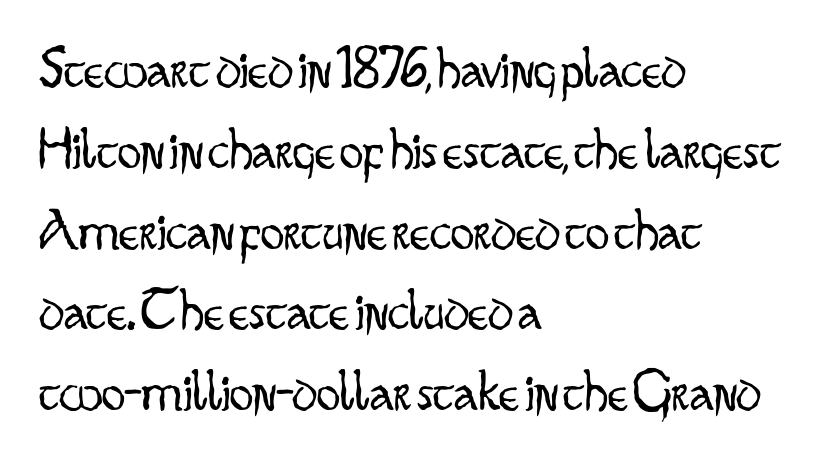
The image shows 59 px light, condensed sans-serif type, upright; set left-aligned, normal line spacing (1.37x), normal letter spacing, not underlined; low stroke contrast and a small x-height.
